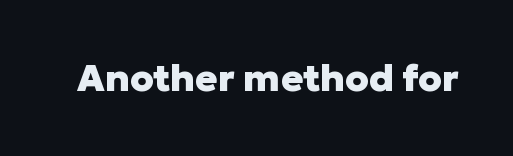
{"serif": "no", "italic": "no", "bold": "yes", "weight": "heavy", "width": "normal", "stroke_contrast": "low", "x_height": "medium", "monospaced": "no", "underline": "no", "letter_spacing": "normal", "letter_spacing_em": 0.0, "glyph_px": 37}
